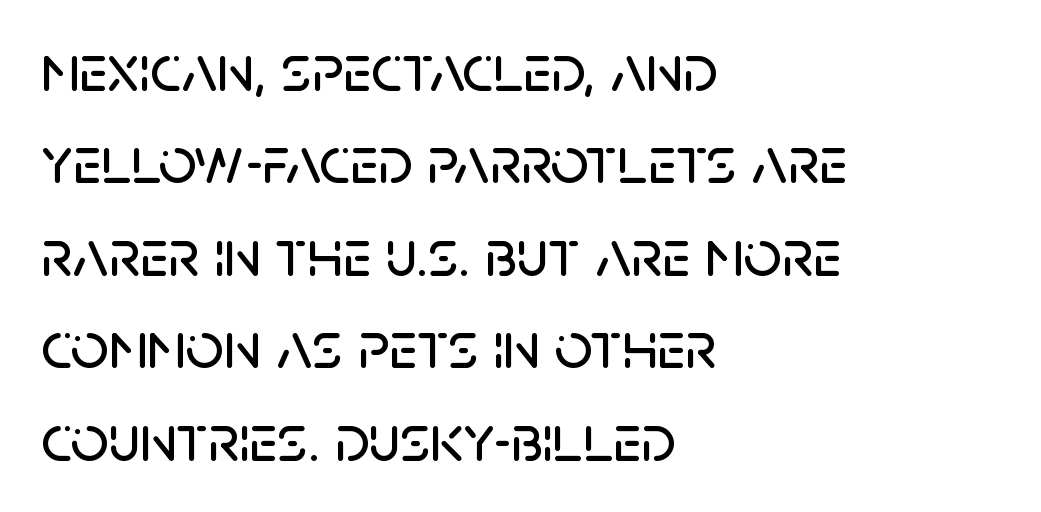
{"serif": "no", "italic": "no", "width": "normal", "stroke_contrast": "low", "x_height": "large", "monospaced": "no", "underline": "no", "align": "left", "line_spacing": "normal", "line_spacing_ratio": 1.38, "letter_spacing": "normal", "letter_spacing_em": 0.0, "glyph_px": 67}
